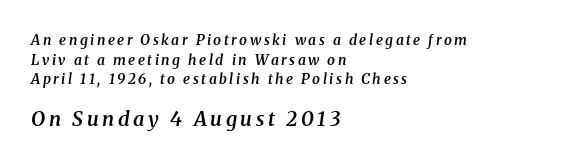
The image shows 20 px text type, italic (leaning right); set left-aligned, normal line spacing (1.41x), not underlined; the second (bottom) block is 1.43x larger.
